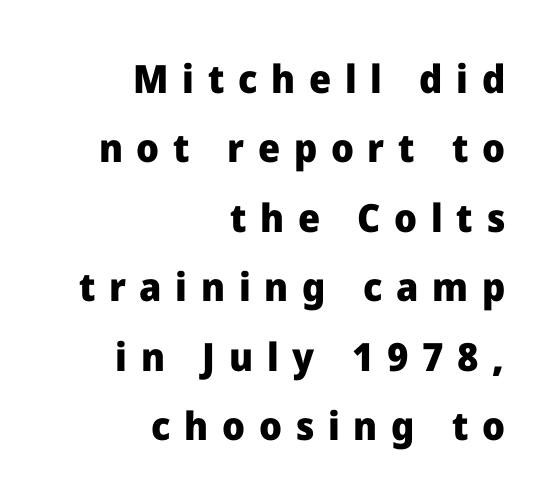
Q: Is the text bold? A: Yes.
Q: Is the text italic (slanted)? A: No, it is upright.
Q: Is the typeface a serif or a sans-serif typeface? A: Sans-serif.
Q: Is the text underlined? A: No.
Q: How is the paragraph aligned? A: Right-aligned.
Q: Is the spacing between letters normal or unusually wide? A: Unusually wide.
Q: Width (condensed, normal, or wide)? A: Normal.
Q: Stroke contrast? A: Low.
Q: x-height? A: Medium.
Q: Monospaced? A: No.
